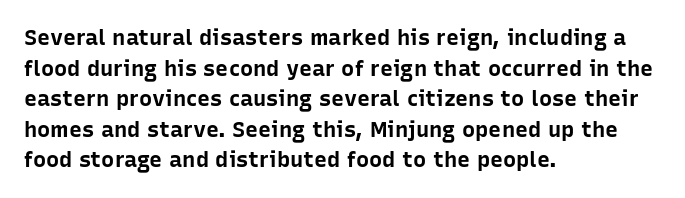
If you drew a line through each stem, it would be perfectly vertical. A normal amount of white space separates one row of letters from the next. Unmarked baselines from the first word to the last. Pretty heavy lettering here — definitely bold. The paragraph has a hard left edge and a soft right edge. These lines keep a tight, regular rhythm from letter to letter.
